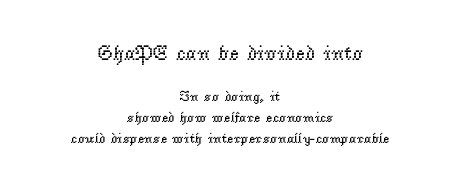
Q: Is the text bold? A: No.
Q: Is the text italic (slanted)? A: No, it is upright.
Q: Is the text underlined? A: No.
Q: How is the paragraph aligned? A: Centered.
Q: Is the spacing between letters normal or unusually wide? A: Normal.
Q: Is the spacing between lines tight, normal or loose? A: Normal.
Q: Which block of text is set in a larger size, the first (top) or the second (bottom)? A: The first (top) one.
